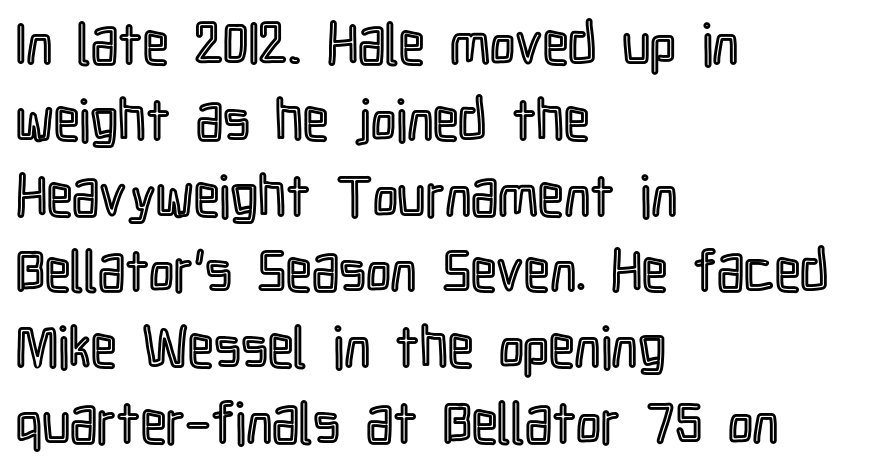
You could not count columns in this text — the font is proportionally spaced. Each new line begins a customary step beneath the previous one. Words float on clear page, feet unadorned. Visually the block forms a straight wall on the left and a jagged coastline on the right.
